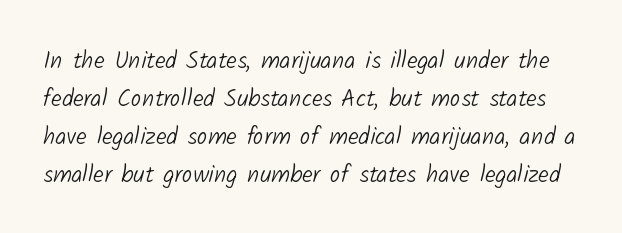
Q: Is the text bold? A: No.
Q: Is the text underlined? A: No.
Q: Is the spacing between letters normal or unusually wide? A: Normal.
Q: Is the spacing between lines tight, normal or loose? A: Normal.
